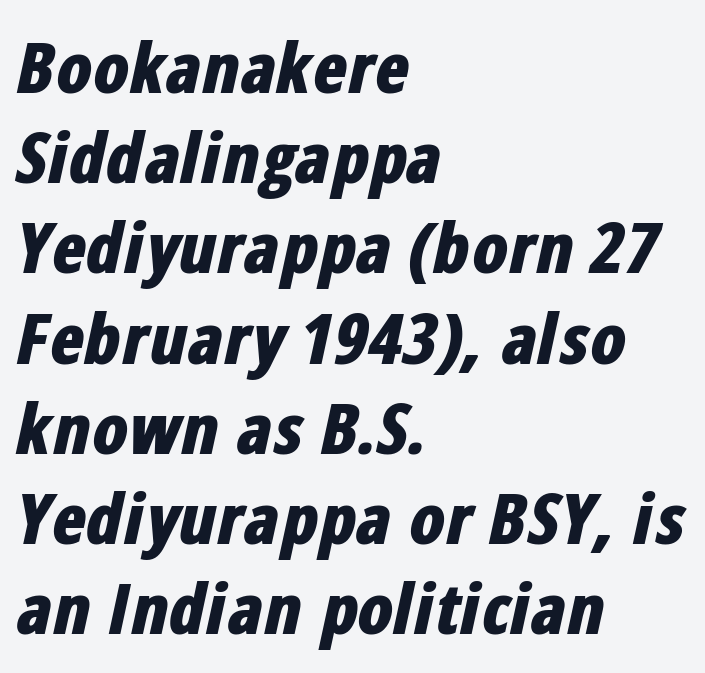
In terms of weight, the rendering is a true, heavy bold. What's the leading like? Ordinary, nothing unusual. Notice how the passage keeps a crisp vertical edge on the left only. The zone under the glyphs is completely vacant. Yep, that's italic — everything's leaning. These lines are rendered in a variable-pitch font.
